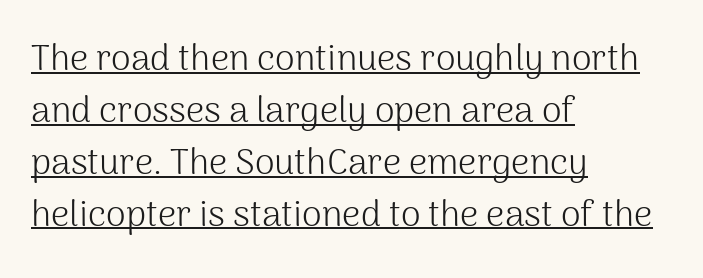
The image shows 36 px light sans-serif type, upright; set left-aligned, normal line spacing (1.44x), normal letter spacing, underlined; medium stroke contrast and a medium x-height.
